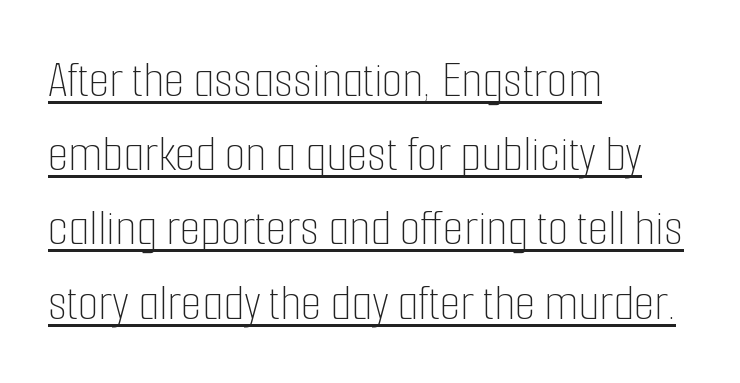
Q: Is the text bold? A: No.
Q: Is the text italic (slanted)? A: No, it is upright.
Q: Is the text underlined? A: Yes.
Q: How is the paragraph aligned? A: Left-aligned.
Q: Is the spacing between letters normal or unusually wide? A: Normal.
Q: Is the spacing between lines tight, normal or loose? A: Normal.
Q: Width (condensed, normal, or wide)? A: Condensed.
Q: Stroke contrast? A: Low.
Q: x-height? A: Medium.
Q: Monospaced? A: No.
